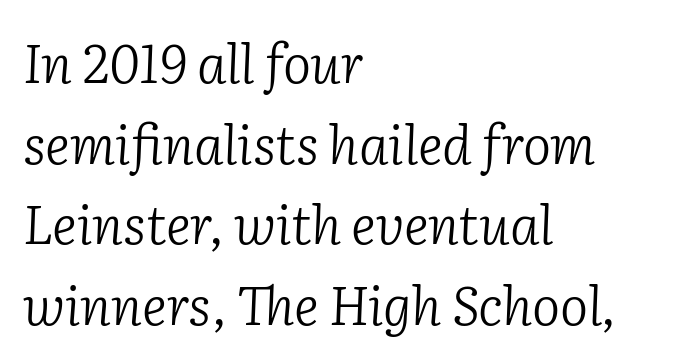
Type style note: has serifs. The vertical gap from one line to the next is medium. Students, note that the glyphs here touch the page at normal intervals. Nothing heavy about these letters — not bold at all. Where is the straight margin? On the left.
